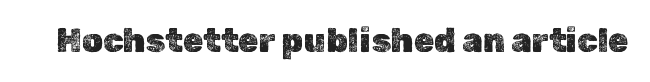
The image shows 33 px text type, upright; set normal letter spacing, not underlined; a medium x-height.
